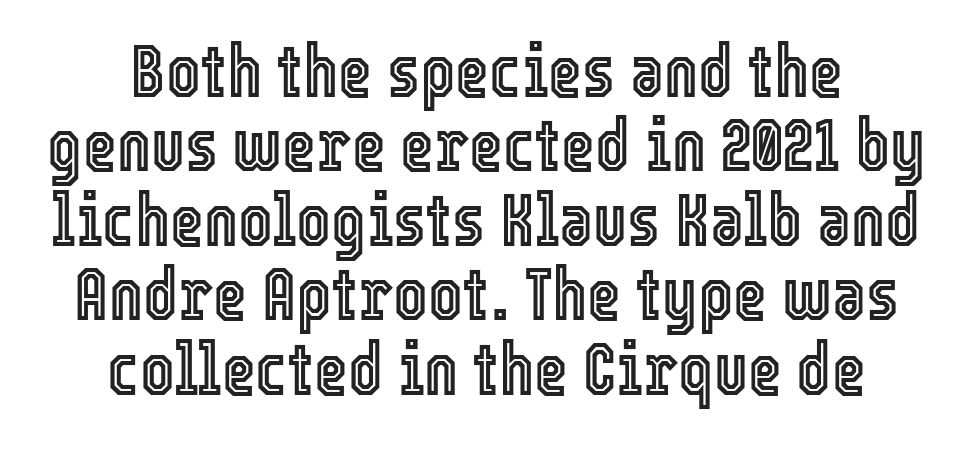
{"italic": "no", "width": "condensed", "x_height": "medium", "monospaced": "no", "underline": "no", "line_spacing": "tight", "line_spacing_ratio": 1.02, "letter_spacing": "normal", "letter_spacing_em": 0.0, "glyph_px": 73}
